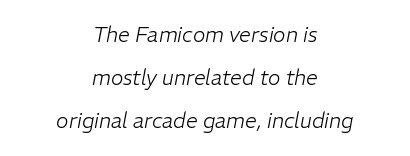
The image shows 21 px text type, italic (leaning right); set centered, loose line spacing (2.05x), normal letter spacing, not underlined.
